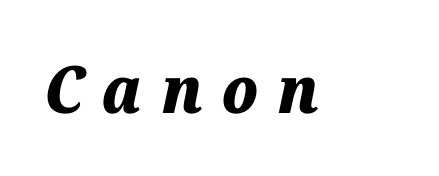
Quick note: italic. Typographic density is high because the face is bold. Honestly, there is no underline to notice here at all. Looks like regular typesetting: each glyph gets only the width it needs.
